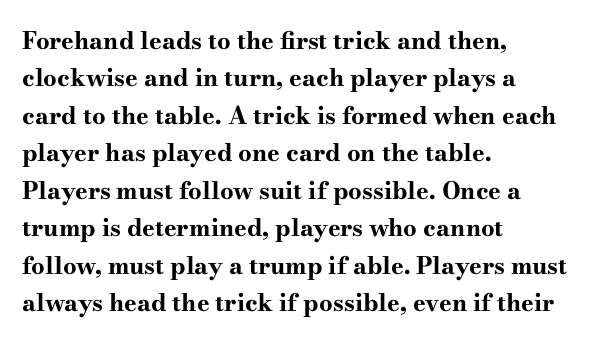
{"italic": "no", "bold": "yes", "underline": "no", "align": "left", "line_spacing": "normal", "line_spacing_ratio": 1.56, "letter_spacing": "normal", "letter_spacing_em": 0.0, "glyph_px": 24}
